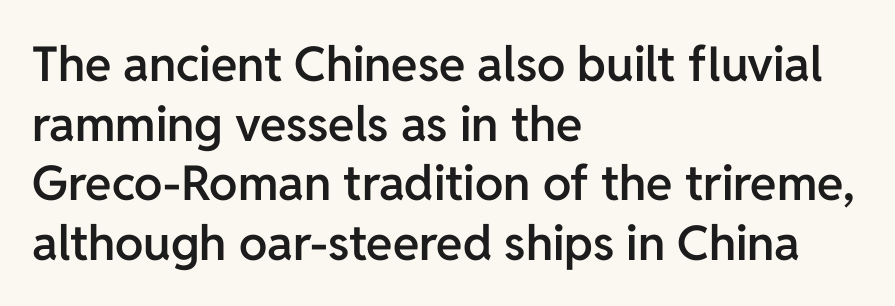
Q: Is the text bold? A: Semi-bold.
Q: Is the text italic (slanted)? A: No, it is upright.
Q: Is the typeface a serif or a sans-serif typeface? A: Sans-serif.
Q: Is the text underlined? A: No.
Q: How is the paragraph aligned? A: Left-aligned.
Q: Is the spacing between letters normal or unusually wide? A: Normal.
Q: Width (condensed, normal, or wide)? A: Normal.
Q: Stroke contrast? A: Low.
Q: x-height? A: Medium.
Q: Monospaced? A: No.
